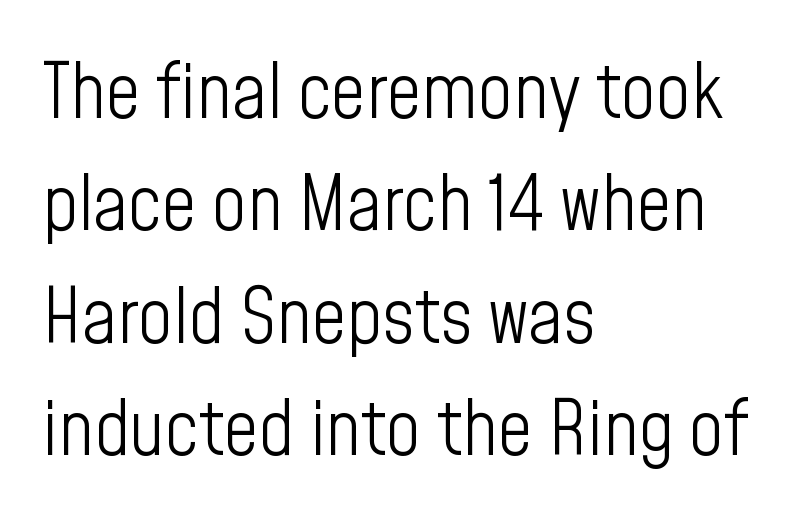
The image shows 76 px light, condensed sans-serif type, upright; set left-aligned, normal line spacing (1.48x), normal letter spacing, not underlined; low stroke contrast and a medium x-height.
